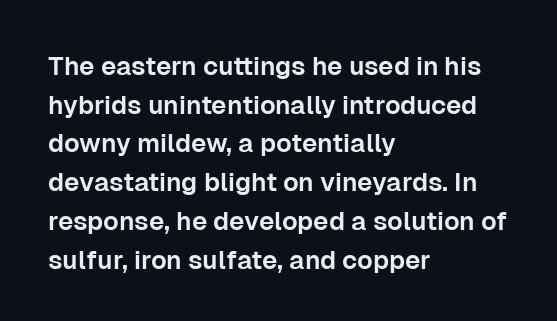
{"italic": "no", "underline": "no", "align": "left", "line_spacing": "normal", "line_spacing_ratio": 1.49, "letter_spacing": "normal", "letter_spacing_em": 0.0, "glyph_px": 26}
